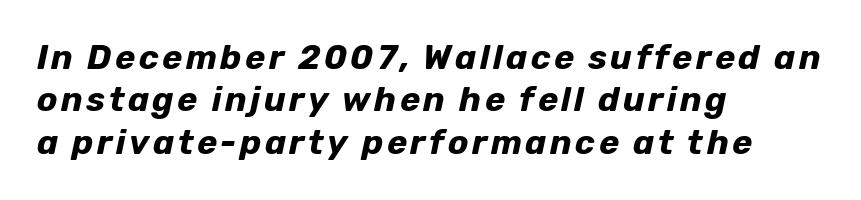
{"italic": "yes", "lean": "right", "slant_degrees": 12, "bold": "yes", "weight": "bold", "width": "normal", "stroke_contrast": "low", "x_height": "medium", "monospaced": "no", "underline": "no", "align": "left", "line_spacing": "normal", "line_spacing_ratio": 1.25, "glyph_px": 34}
